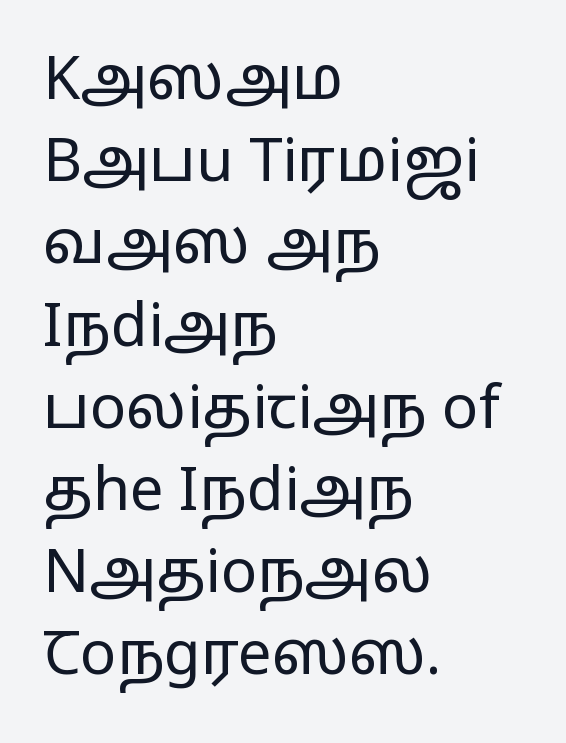
Q: Is the text bold? A: No.
Q: Is the text italic (slanted)? A: No, it is upright.
Q: Is the typeface a serif or a sans-serif typeface? A: Sans-serif.
Q: Is the text underlined? A: No.
Q: How is the paragraph aligned? A: Left-aligned.
Q: Is the spacing between letters normal or unusually wide? A: Normal.
Q: Is the spacing between lines tight, normal or loose? A: Normal.
Q: Width (condensed, normal, or wide)? A: Wide.
Q: Stroke contrast? A: Low.
Q: x-height? A: Medium.
Q: Monospaced? A: No.
